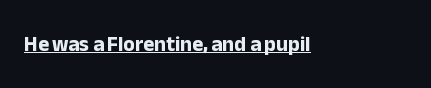
{"italic": "no", "bold": "yes", "underline": "yes", "align": "left", "letter_spacing": "normal", "letter_spacing_em": 0.0, "glyph_px": 21}
